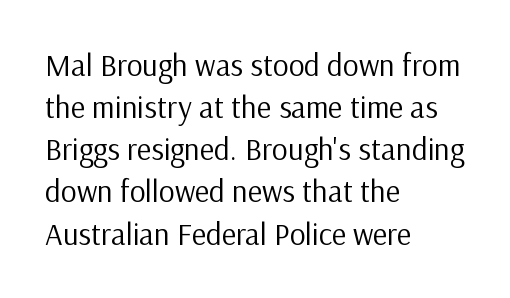
Q: Is the text bold? A: No.
Q: Is the text italic (slanted)? A: No, it is upright.
Q: Is the typeface a serif or a sans-serif typeface? A: Sans-serif.
Q: Is the text underlined? A: No.
Q: How is the paragraph aligned? A: Left-aligned.
Q: Is the spacing between letters normal or unusually wide? A: Normal.
Q: Is the spacing between lines tight, normal or loose? A: Normal.
Q: Width (condensed, normal, or wide)? A: Normal.
Q: Stroke contrast? A: Low.
Q: x-height? A: Medium.
Q: Monospaced? A: No.
